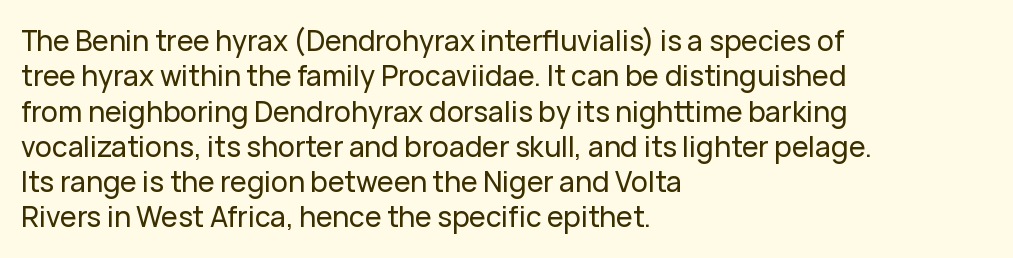
{"serif": "no", "italic": "no", "width": "normal", "stroke_contrast": "low", "x_height": "medium", "monospaced": "no", "underline": "no", "align": "left", "line_spacing": "normal", "line_spacing_ratio": 1.26, "letter_spacing": "normal", "letter_spacing_em": 0.0, "glyph_px": 28}
